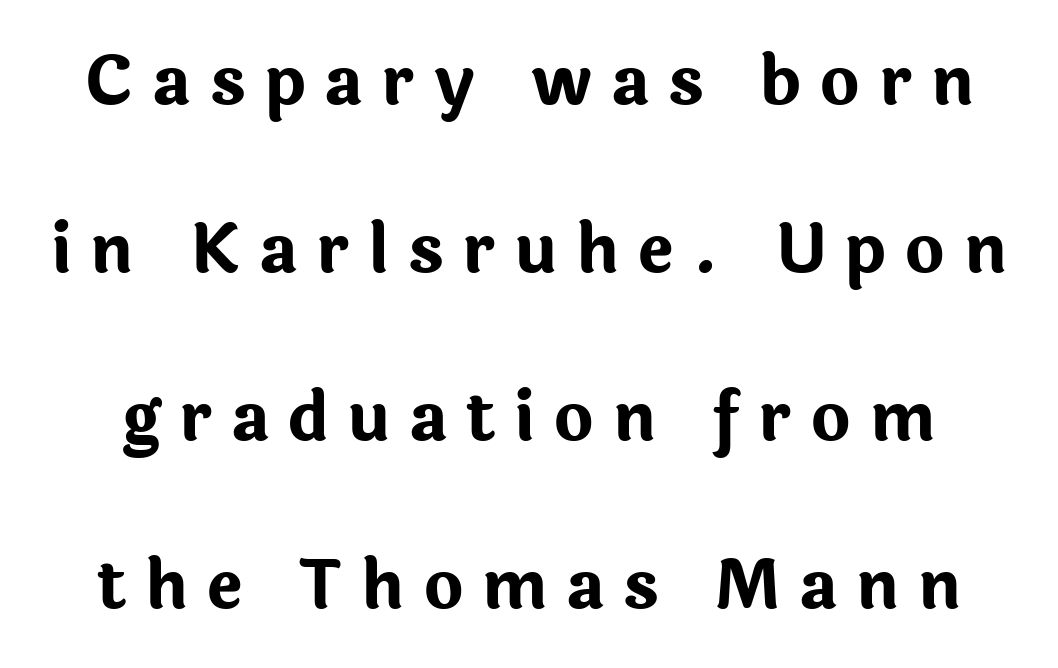
Q: Is the text bold? A: Yes.
Q: Is the text italic (slanted)? A: No, it is upright.
Q: Is the typeface a serif or a sans-serif typeface? A: Sans-serif.
Q: Is the text underlined? A: No.
Q: Is the spacing between letters normal or unusually wide? A: Unusually wide.
Q: Is the spacing between lines tight, normal or loose? A: Loose.
Q: Width (condensed, normal, or wide)? A: Normal.
Q: Stroke contrast? A: Low.
Q: x-height? A: Medium.
Q: Monospaced? A: No.
